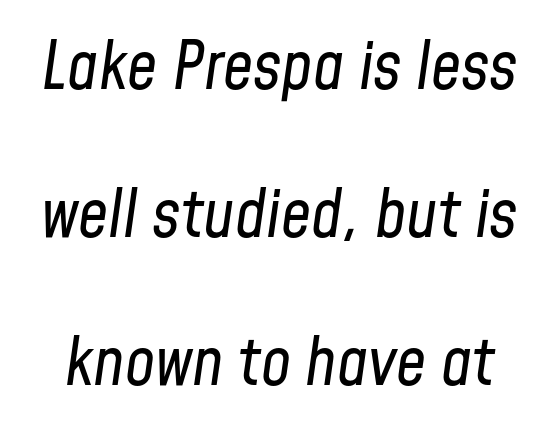
The image shows 67 px regular-weight, condensed type, italic (leaning right); set loose line spacing (2.21x), normal letter spacing, not underlined; low stroke contrast and a medium x-height.
